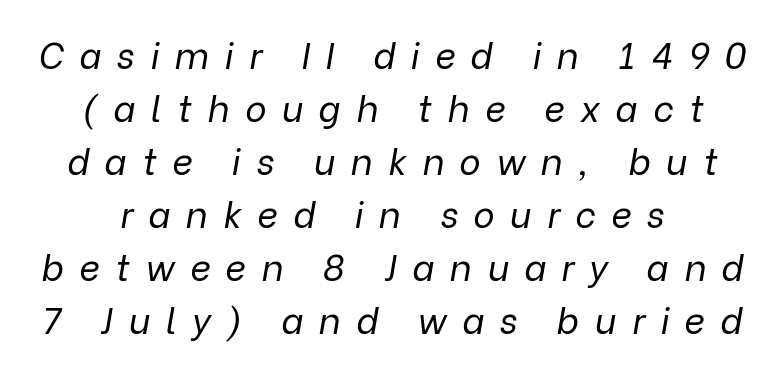
The image shows 36 px regular-weight type, italic (leaning right); set normal line spacing (1.47x), unusually wide letter spacing (+0.43 em), not underlined; low stroke contrast and a medium x-height.
